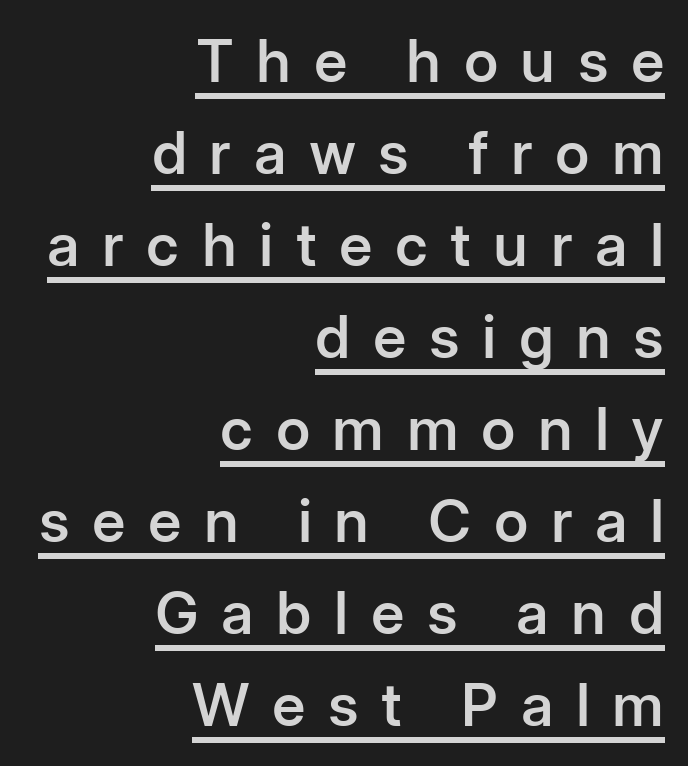
The image shows 59 px semibold sans-serif type, upright; set right-aligned, normal line spacing (1.56x), unusually wide letter spacing (+0.38 em), underlined; low stroke contrast and a medium x-height.
